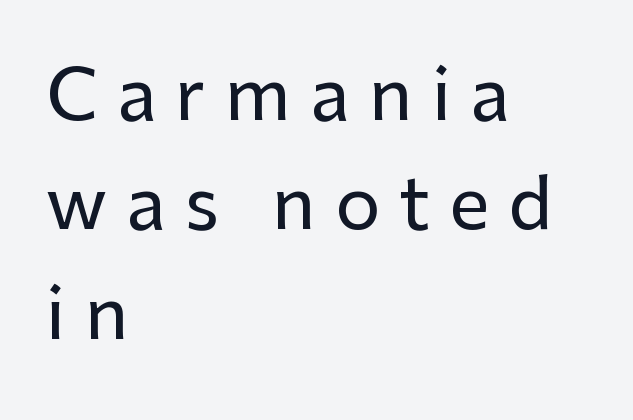
Underlining? Definitely not there. No italicization has been applied; the sample stays upright. Honestly, the letter spacing is so wide it's the main thing you notice. Horizontal bands of white between lines are of average thickness. Layout note: lines flush left.
